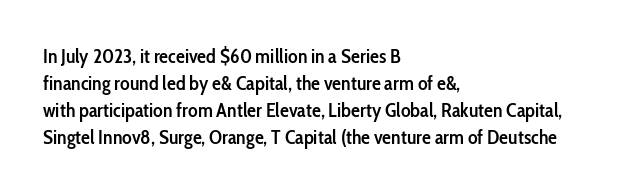
{"italic": "no", "bold": "semi", "underline": "no", "align": "left", "line_spacing": "normal", "line_spacing_ratio": 1.35, "letter_spacing": "normal", "letter_spacing_em": 0.0, "glyph_px": 20}
